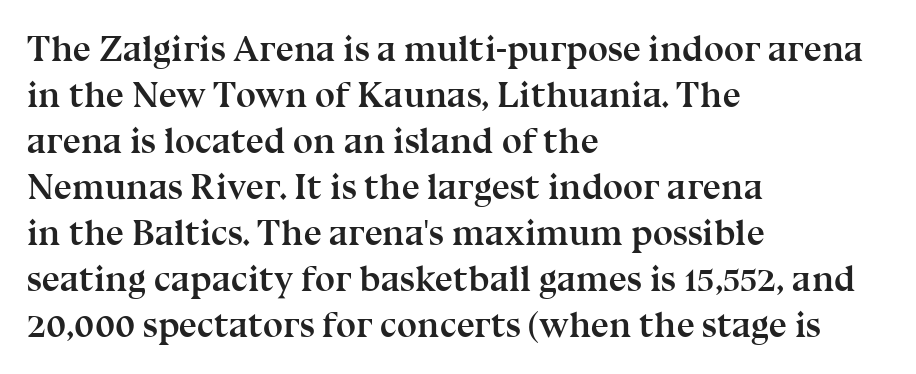
Type style note: has serifs. Teacher's note: observe the even left margin — that is flush-left alignment. Normally led — the rows are evenly, conventionally spaced. Quick note: underline off. Each letter keeps its own natural width here, so spacing adapts to shape.
